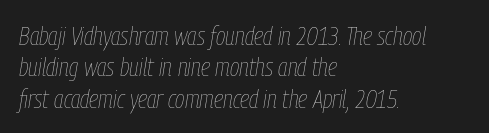
Q: Is the text bold? A: No.
Q: Is the text italic (slanted)? A: Yes, it leans right by about 9 degrees.
Q: Is the text underlined? A: No.
Q: How is the paragraph aligned? A: Left-aligned.
Q: Is the spacing between letters normal or unusually wide? A: Normal.
